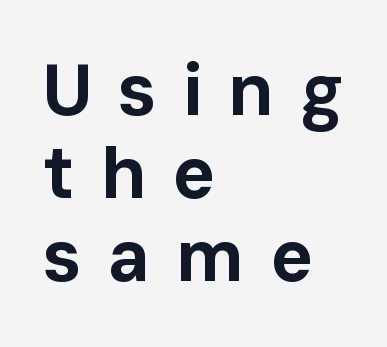
Type style note: lacks serifs. What's the leading like? Squeezed, with rows nearly overlapping. Reading down the block, your eye returns to a fixed left position each line. Quick note: not italic, upright. Heft: maximum for text — a bold.
